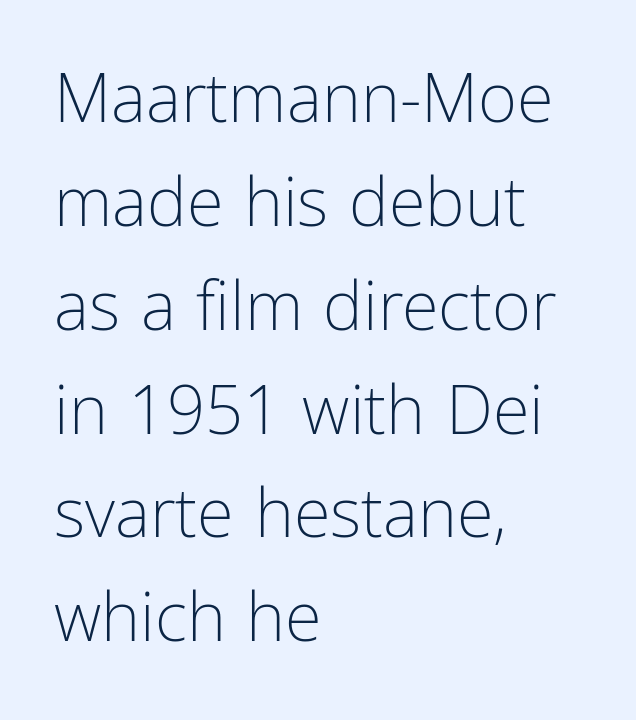
{"serif": "no", "italic": "no", "bold": "no", "weight": "light", "width": "condensed", "stroke_contrast": "low", "x_height": "medium", "monospaced": "no", "underline": "no", "align": "left", "line_spacing": "normal", "line_spacing_ratio": 1.55, "letter_spacing": "normal", "letter_spacing_em": 0.0, "glyph_px": 67}
